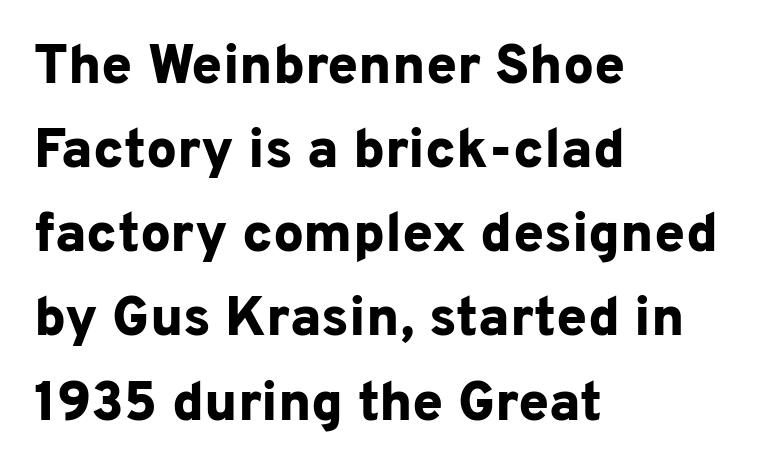
Decoration check: the copy has no underline. A roman cut, with each character standing at attention. You can tell from the bare stems that sans-serif type was used. I'd describe the lettering as bold — thick and assertive. The passage shown stacks its lines at a standard gap.
